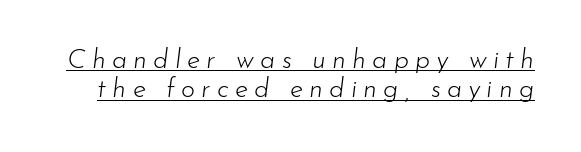
{"italic": "yes", "lean": "right", "slant_degrees": 7, "bold": "no", "underline": "yes", "line_spacing": "tight", "line_spacing_ratio": 1.09, "letter_spacing": "wide", "letter_spacing_em": 0.23, "glyph_px": 27}
